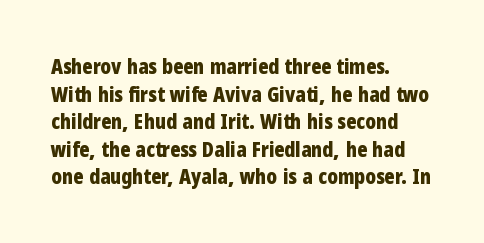
{"italic": "no", "bold": "yes", "underline": "no", "align": "left", "line_spacing": "normal", "line_spacing_ratio": 1.31, "letter_spacing": "normal", "letter_spacing_em": 0.0, "glyph_px": 21}
